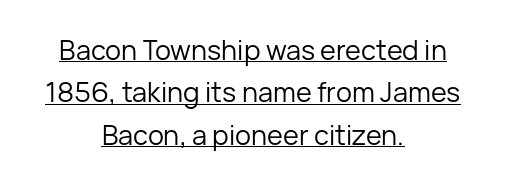
Q: Is the text bold? A: No.
Q: Is the text italic (slanted)? A: No, it is upright.
Q: Is the text underlined? A: Yes.
Q: How is the paragraph aligned? A: Centered.
Q: Is the spacing between letters normal or unusually wide? A: Normal.
Q: Is the spacing between lines tight, normal or loose? A: Normal.
